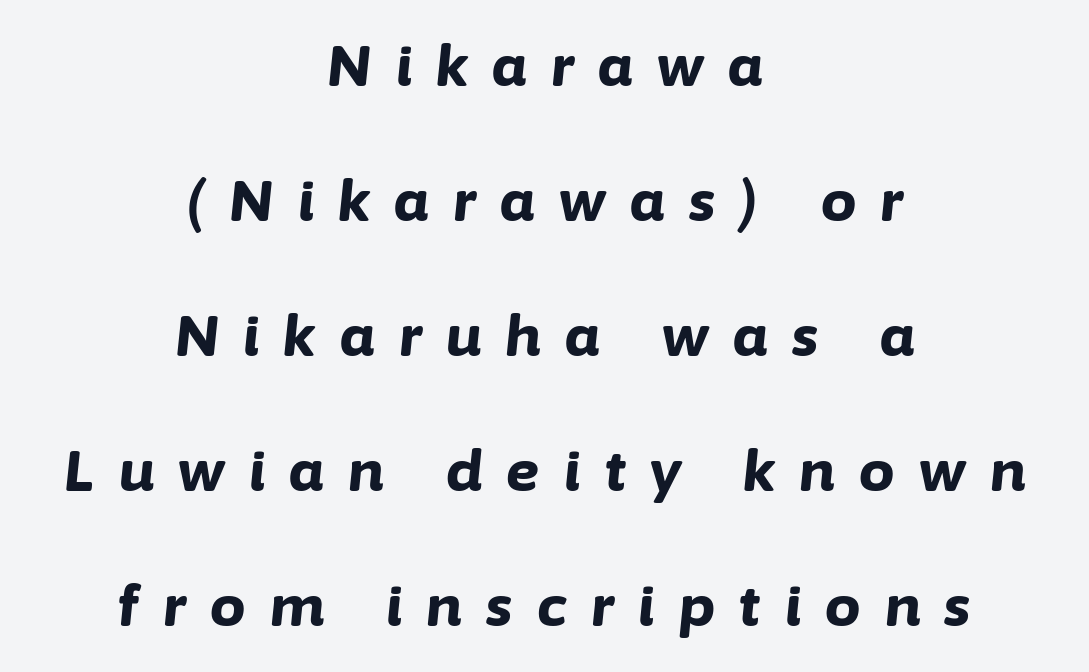
If you folded the block vertically in half, each line would mirror itself in length. Emphasis-style slanted type is in use. Descender tails drop into unmarked territory. Baseline-to-baseline distance is far greater than the letter height.
